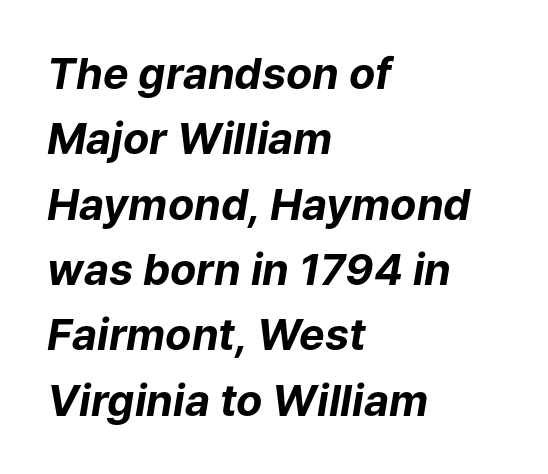
Does extra space separate the letters? No, they use regular spacing. These lines sit exactly where default settings would place them. Compared with ordinary roman type, these characters are visibly tilted. This sample has the flowing, uneven cadence of proportional lettering.
